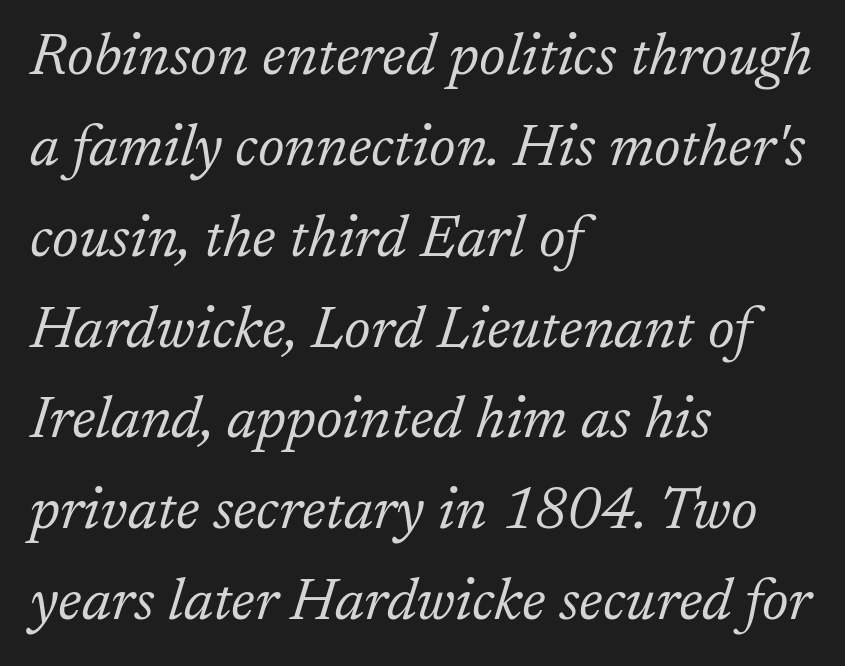
{"serif": "yes", "italic": "yes", "lean": "right", "slant_degrees": 17, "bold": "no", "weight": "light", "width": "normal", "stroke_contrast": "low", "x_height": "medium", "monospaced": "no", "underline": "no", "align": "left", "line_spacing": "normal", "line_spacing_ratio": 1.54, "letter_spacing": "normal", "letter_spacing_em": 0.0, "glyph_px": 59}
